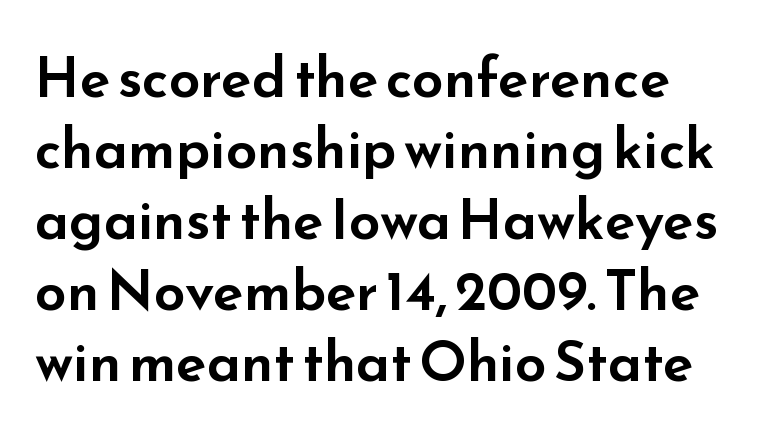
The image shows 56 px wide sans-serif type, upright; set normal line spacing (1.27x), normal letter spacing, not underlined; low stroke contrast and a small x-height.
